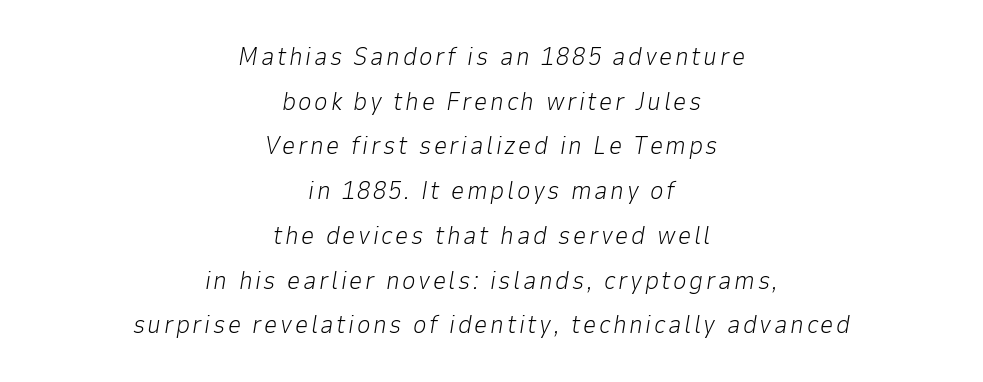
The image shows 26 px text type, italic (leaning right); set centered, line spacing 1.72x, not underlined.
